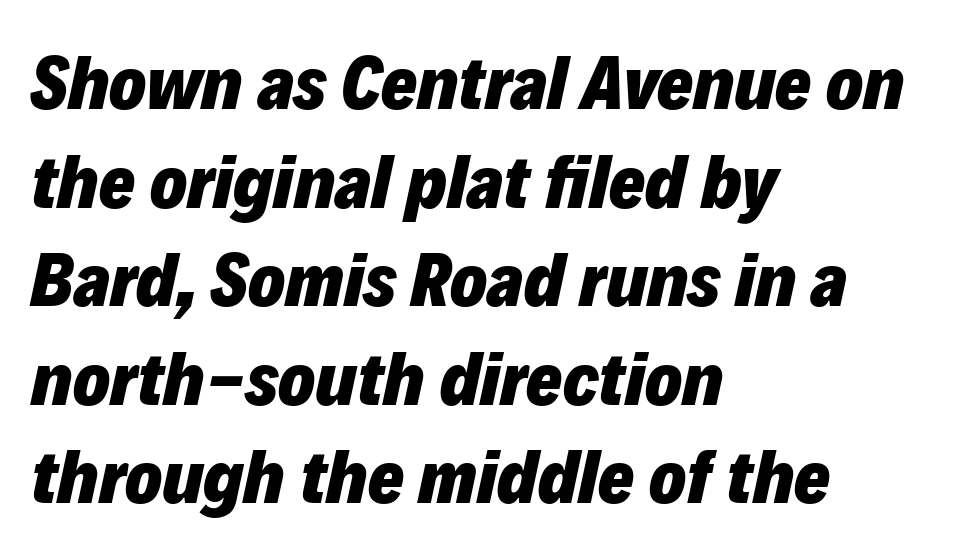
Q: Is the text bold? A: Yes.
Q: Is the text italic (slanted)? A: Yes, it leans right by about 12 degrees.
Q: Is the text underlined? A: No.
Q: How is the paragraph aligned? A: Left-aligned.
Q: Is the spacing between letters normal or unusually wide? A: Normal.
Q: Is the spacing between lines tight, normal or loose? A: Normal.
Q: Width (condensed, normal, or wide)? A: Normal.
Q: Stroke contrast? A: Low.
Q: x-height? A: Medium.
Q: Monospaced? A: No.
